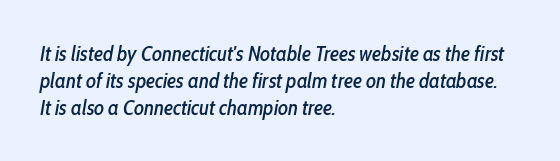
The horizontal fit of the characters is conventional and even. Rows of type keep a routine distance in the vertical direction. The lines in this sample share a left origin and differ only in where they stop. It's the slanting kind of type.
